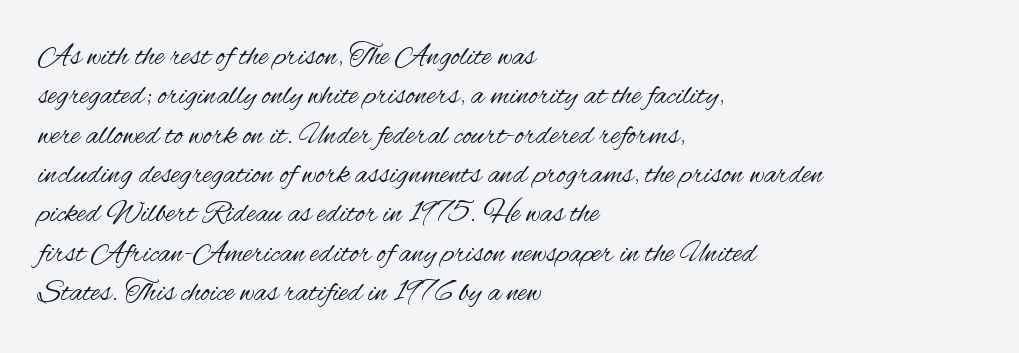
Q: Is the text bold? A: No.
Q: Is the text italic (slanted)? A: Yes.
Q: Is the typeface a serif or a sans-serif typeface? A: Sans-serif.
Q: Is the text underlined? A: No.
Q: How is the paragraph aligned? A: Left-aligned.
Q: Is the spacing between letters normal or unusually wide? A: Normal.
Q: Is the spacing between lines tight, normal or loose? A: Normal.
Q: Width (condensed, normal, or wide)? A: Condensed.
Q: Stroke contrast? A: Medium.
Q: x-height? A: Small.
Q: Monospaced? A: No.
